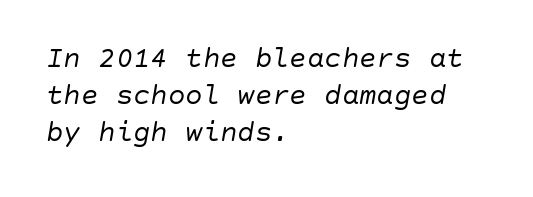
Q: Is the text bold? A: No.
Q: Is the text italic (slanted)? A: Yes, it leans right by about 10 degrees.
Q: Is the text underlined? A: No.
Q: How is the paragraph aligned? A: Left-aligned.
Q: Is the spacing between letters normal or unusually wide? A: Normal.
Q: Is the spacing between lines tight, normal or loose? A: Normal.
Q: Width (condensed, normal, or wide)? A: Normal.
Q: Stroke contrast? A: Low.
Q: x-height? A: Large.
